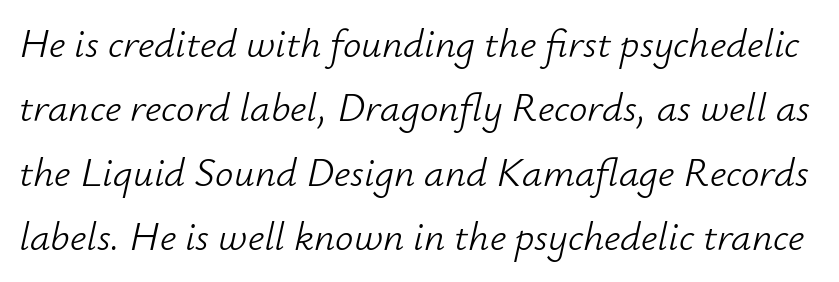
Think of a printed novel: that variable character pitch is what you see here. Decoration check: the copy has no underline. What stands out about the letter spacing? Nothing — it is the standard amount. Slanted lettering throughout. Is there much room between lines? A standard amount, neither cramped nor airy. Unbolded letterforms with no extra heft.
